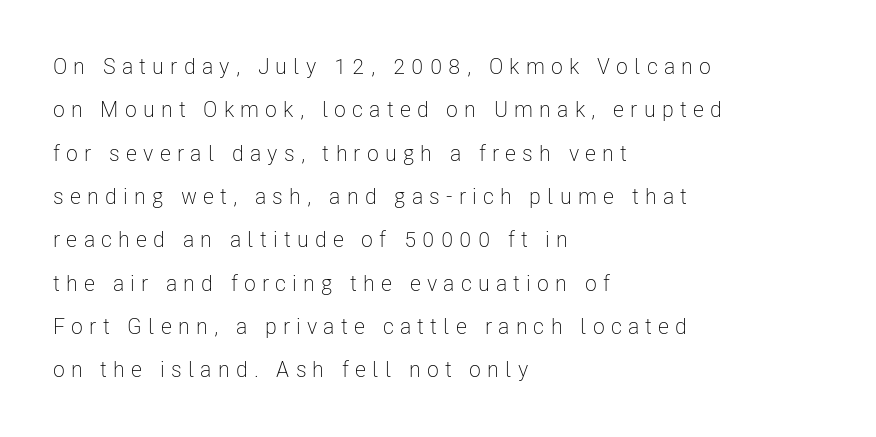
Q: Is the text bold? A: No.
Q: Is the text italic (slanted)? A: No, it is upright.
Q: Is the text underlined? A: No.
Q: How is the paragraph aligned? A: Left-aligned.
Q: Is the spacing between letters normal or unusually wide? A: Unusually wide.
Q: Is the spacing between lines tight, normal or loose? A: Loose.
